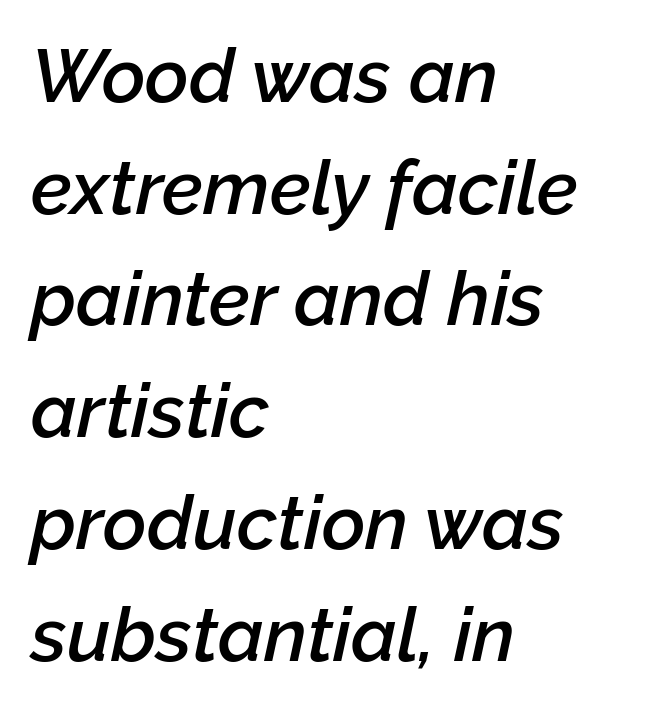
The image shows 75 px semibold type, italic (leaning right); set left-aligned, normal line spacing (1.49x), normal letter spacing, not underlined; low stroke contrast and a medium x-height.
